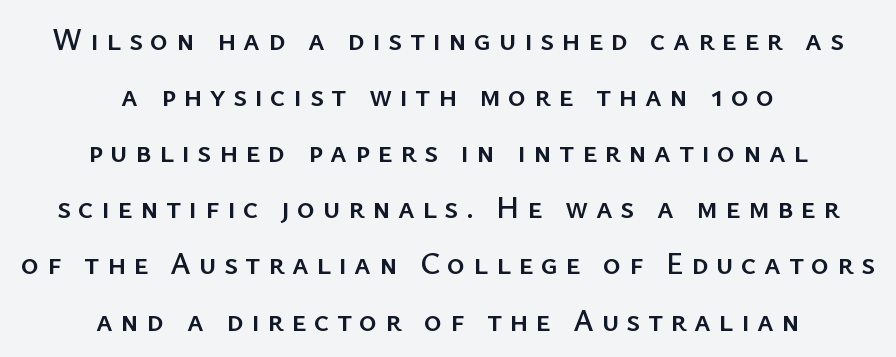
{"serif": "no", "italic": "no", "width": "normal", "stroke_contrast": "low", "x_height": "medium", "monospaced": "no", "underline": "no", "align": "center", "line_spacing_ratio": 1.81, "letter_spacing": "wide", "letter_spacing_em": 0.24, "glyph_px": 31}
